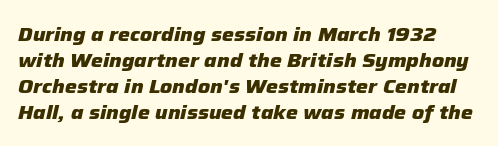
The block of text has a typical density, with ordinary space between rows. Is the type slanted? Yes — the strokes lean at a clear angle. Quick note: underline off. Standard letterfit; no display-style spreading of the glyphs.
